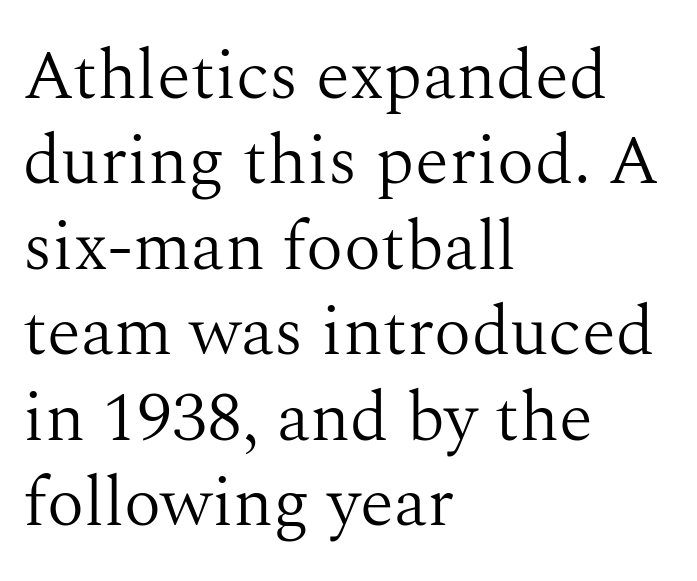
The area under the type is left untouched. The face looks like a standard text weight, possibly lighter. A typesetter would call this proportional, since set widths differ per character. In CSS terms this would be text-align: left.
